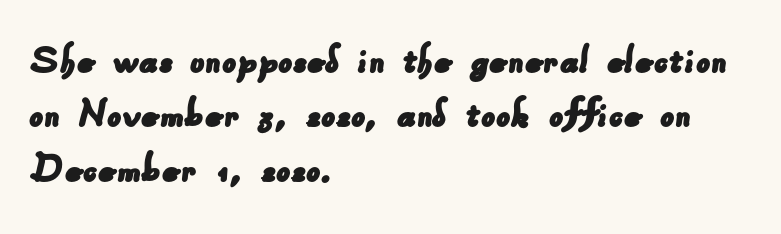
The image shows 45 px sans-serif type; set left-aligned, line spacing 1.21x, normal letter spacing, not underlined; low stroke contrast and a small x-height.
